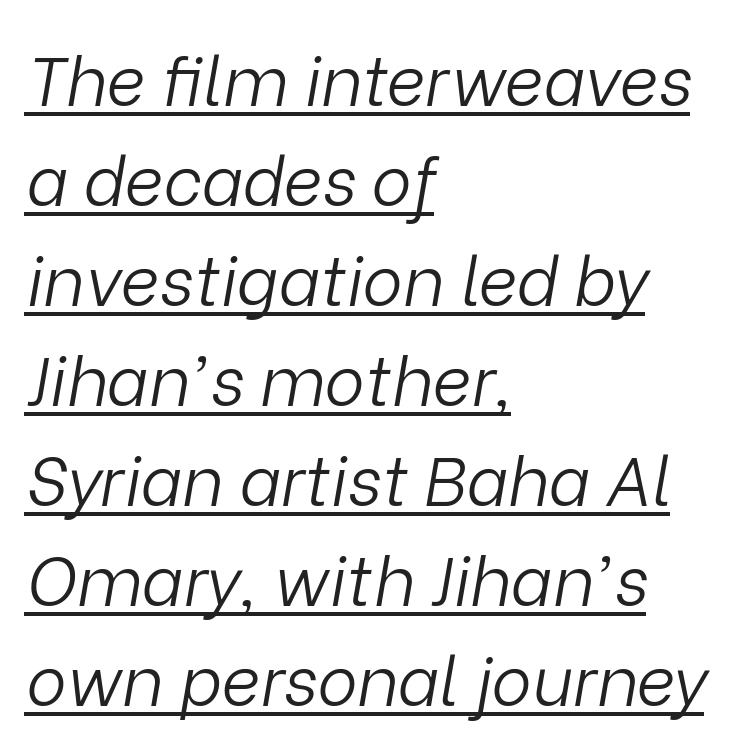
No extra tracking has been applied to these lines. The weight would be labelled regular, book, light, or lighter still. Horizontally, the lines are justified to the leading edge only. Here the designer chose a conventional face with non-uniform glyph widths.
